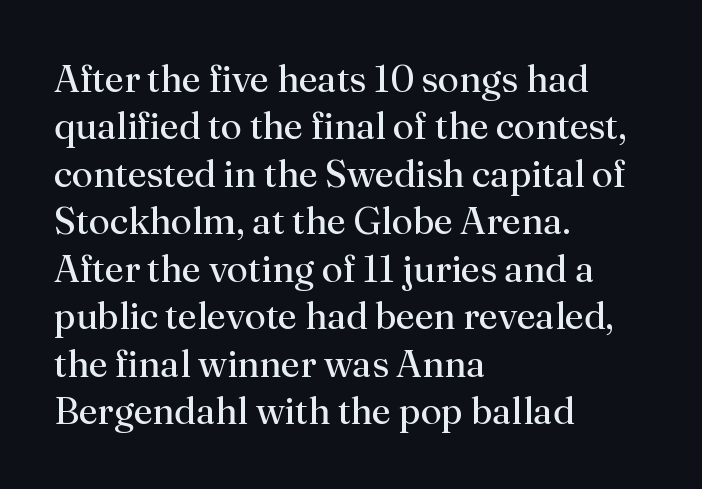
The image shows 38 px regular-weight serif type, upright; set left-aligned, normal line spacing (1.25x), normal letter spacing, not underlined; medium stroke contrast and a small x-height.
